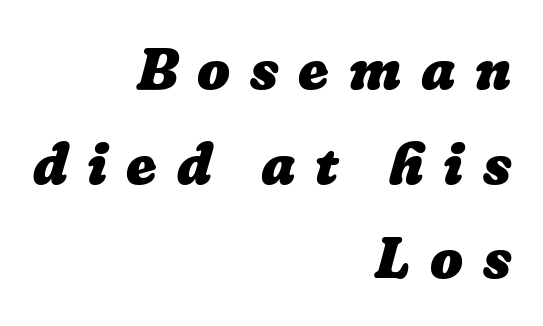
The image shows 58 px heavy type; set right-aligned, normal line spacing (1.63x), unusually wide letter spacing (+0.34 em), not underlined; low stroke contrast and a medium x-height.
